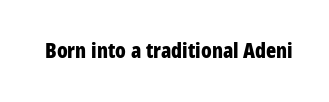
{"italic": "no", "bold": "yes", "underline": "no", "letter_spacing": "normal", "letter_spacing_em": 0.0, "glyph_px": 21}
